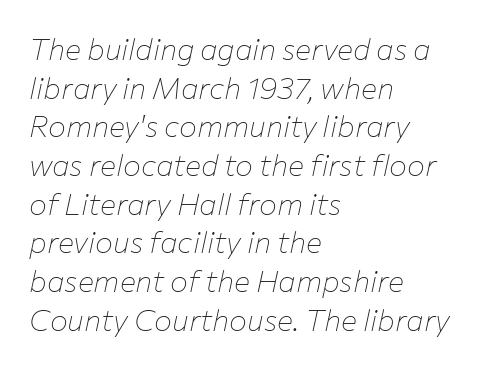
The cut favours lightness, reaching ordinary text weight at its darkest. The setting favours the left margin, as ordinary paragraphs usually do. The tracking reads as untouched default to a designer's eye. The area under the type is left untouched.
